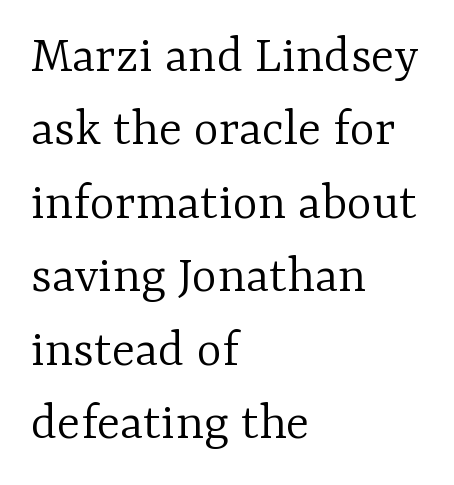
Letterform terminals end in serifs throughout the passage. Letter spacing: default. Each new line begins a customary step beneath the previous one. Layout note: lines flush left. Quick note: underline off.
